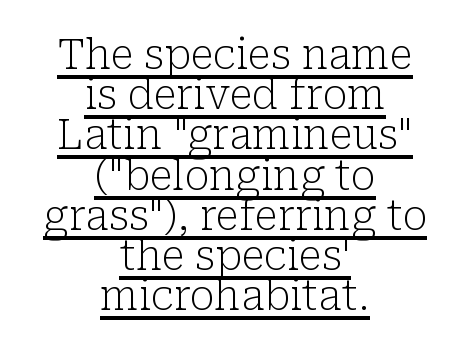
The image shows 41 px light serif type, upright; set centered, tight line spacing (0.98x), normal letter spacing, underlined; low stroke contrast and a medium x-height.
